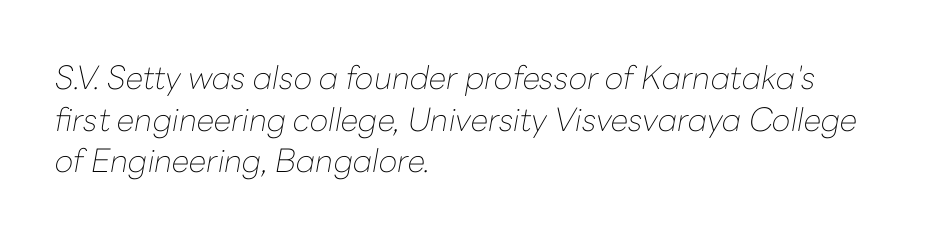
The setting favours the left margin, as ordinary paragraphs usually do. The line texture is even and compact thanks to regular tracking. These lines are rendered in a variable-pitch font. No extra ink here — the face is not bold. Each new line begins a customary step beneath the previous one. Tall strokes in this sample are angled rather than plumb.
